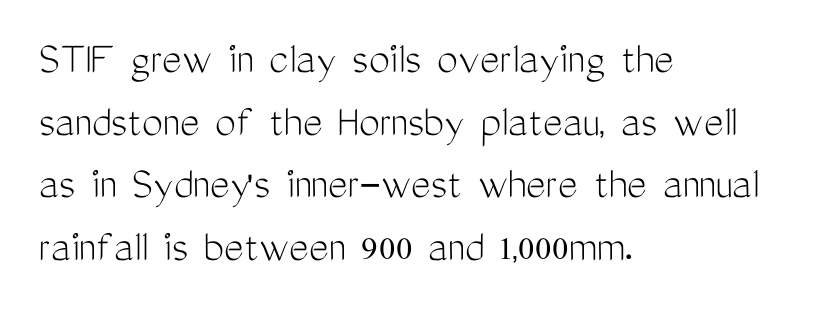
The image shows 47 px light, condensed sans-serif type, upright; set left-aligned, normal line spacing (1.33x), normal letter spacing, not underlined; medium stroke contrast and a medium x-height.
